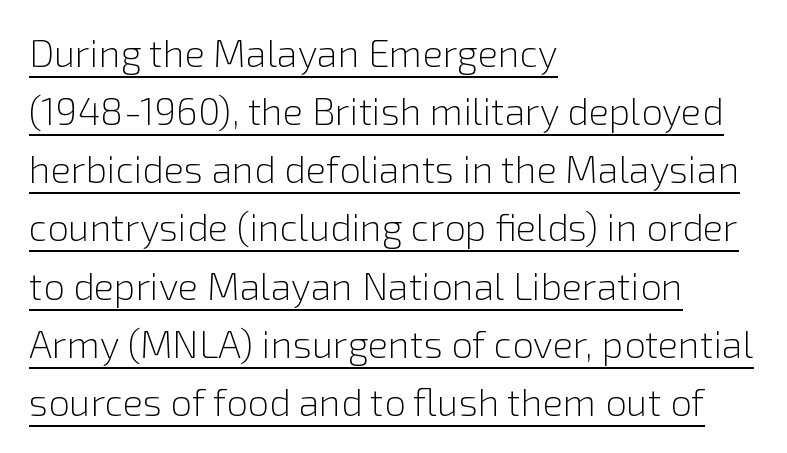
In terms of posture, this sample is upright. This block has exactly the height ordinary leading produces. A typesetter would call this zero additional tracking. Serif or sans? Sans — the stroke terminals are bare. Layout note: lines flush left. The letters advance in unequal steps, a hallmark of proportional type.
